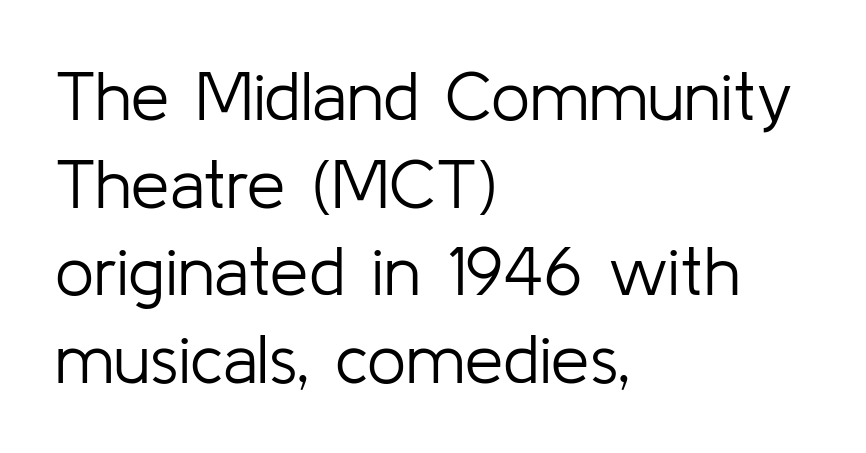
The image shows 69 px light sans-serif type, upright; set left-aligned, normal line spacing (1.27x), normal letter spacing, not underlined; low stroke contrast and a medium x-height.
